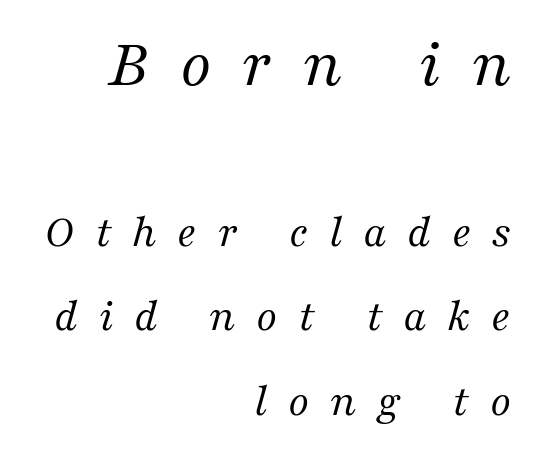
Note: serifs present on the glyphs. This rendering widens character spacing well past its baseline value. Does the lettering tilt? It does — this is italic. A student would notice the top passage is typeset larger than what follows.
